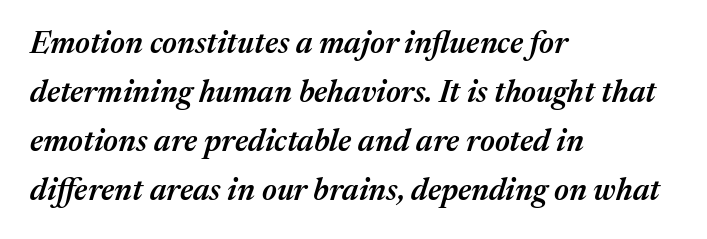
The typesetter chose a ragged-right arrangement here. Moderately thickened strokes mark this as semibold type. This sample uses plain, unmodified letter spacing. Whoever set this chose a conventional vertical rhythm. A typesetter would call this proportional, since set widths differ per character. The typography opts for an oblique posture over an upright one.
